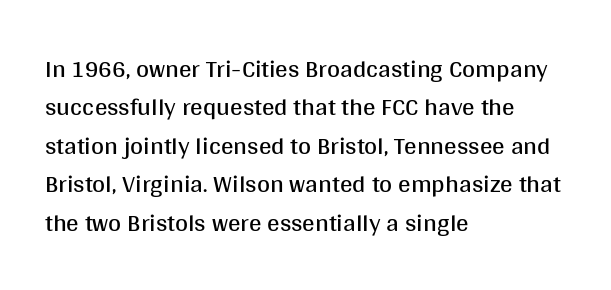
Q: Is the text bold? A: No.
Q: Is the text italic (slanted)? A: No, it is upright.
Q: Is the text underlined? A: No.
Q: How is the paragraph aligned? A: Left-aligned.
Q: Is the spacing between letters normal or unusually wide? A: Normal.
Q: Is the spacing between lines tight, normal or loose? A: Normal.
